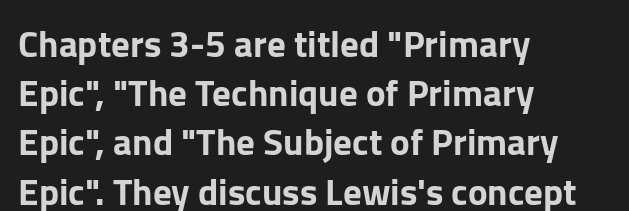
{"serif": "no", "italic": "no", "width": "normal", "stroke_contrast": "low", "x_height": "medium", "monospaced": "no", "underline": "no", "align": "left", "line_spacing": "normal", "line_spacing_ratio": 1.33, "letter_spacing": "normal", "letter_spacing_em": 0.0, "glyph_px": 37}
